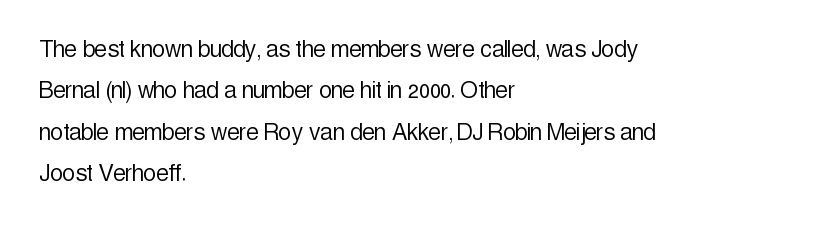
The font is comparable to plain body text, perhaps lighter. Designer's note — italics off, roman on. The passage shown is not underscored anywhere. The glyphs in this specimen are sans serif. Glyph-to-glyph distance matches everyday printed text.
